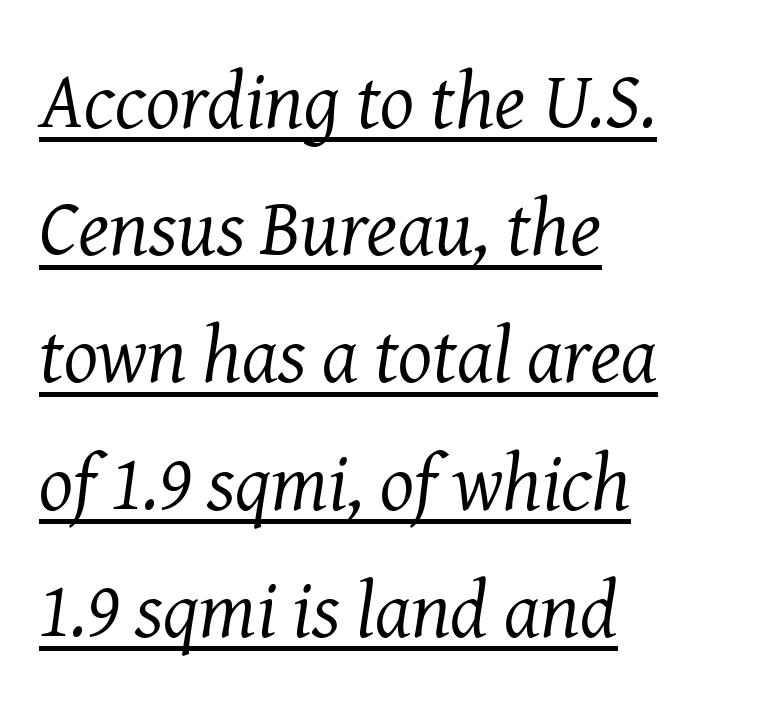
The image shows 80 px regular-weight serif type, italic (leaning right); set left-aligned, normal line spacing (1.59x), normal letter spacing, underlined; medium stroke contrast and a medium x-height.
